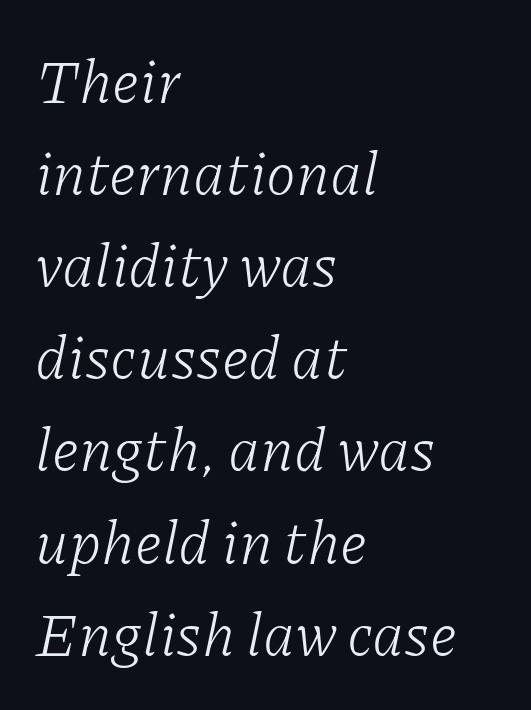
The image shows 61 px light serif type, italic (leaning right); set left-aligned, normal line spacing (1.51x), normal letter spacing, not underlined; low stroke contrast and a medium x-height.
